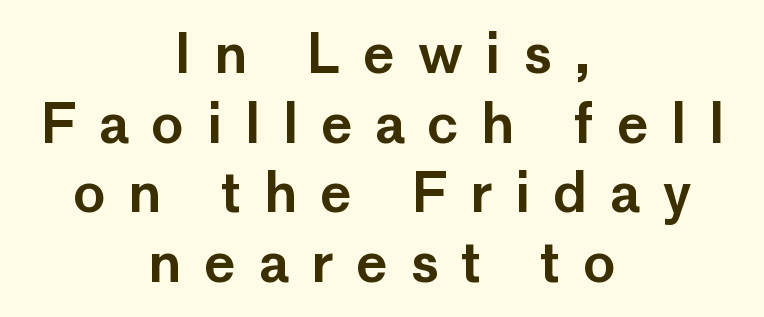
This is the regular roman posture of the typeface. In CSS terms this would be text-align: center. Only glyphs here, with clear space below each row. The tracking jumps out immediately: characters are airy and widely separated. The block of text has a typical density, with ordinary space between rows. Is this a fixed-width face? No — the glyphs have proportional, varying widths.
